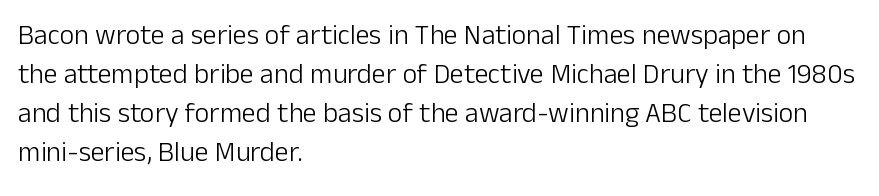
{"serif": "no", "italic": "no", "bold": "no", "weight": "light", "width": "normal", "stroke_contrast": "low", "x_height": "medium", "monospaced": "no", "underline": "no", "align": "left", "line_spacing": "normal", "line_spacing_ratio": 1.39, "letter_spacing": "normal", "letter_spacing_em": 0.0, "glyph_px": 28}
